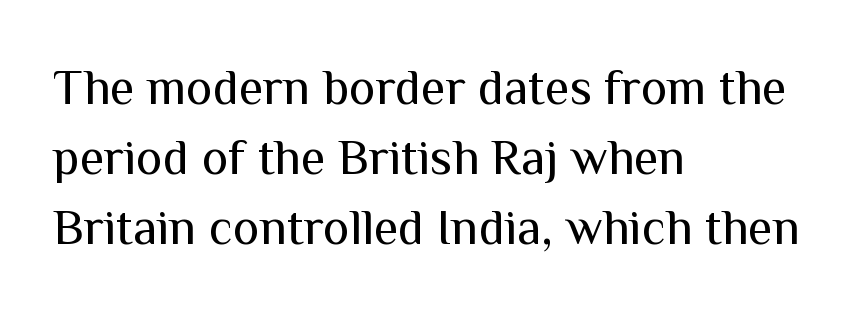
The image shows 50 px regular-weight sans-serif type, upright; set left-aligned, normal line spacing (1.4x), normal letter spacing, not underlined; medium stroke contrast and a medium x-height.
